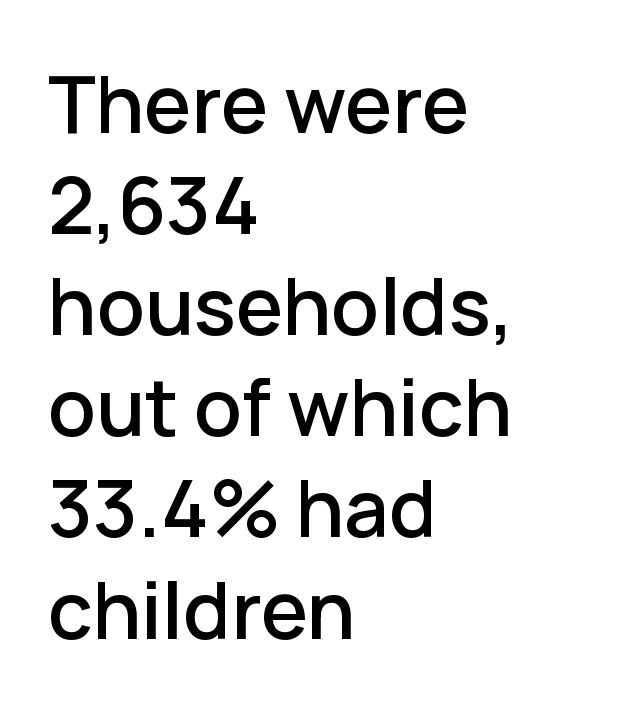
{"serif": "no", "italic": "no", "width": "normal", "stroke_contrast": "low", "x_height": "medium", "monospaced": "no", "underline": "no", "align": "left", "line_spacing": "normal", "line_spacing_ratio": 1.28, "letter_spacing": "normal", "letter_spacing_em": 0.0, "glyph_px": 79}
